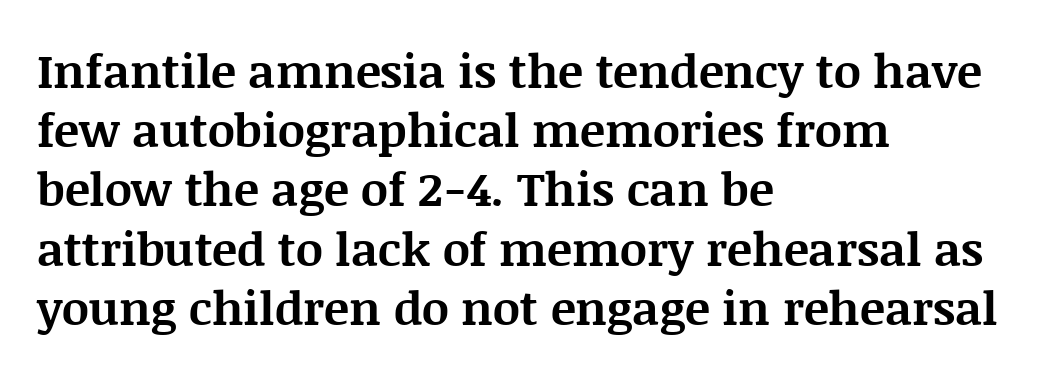
{"serif": "yes", "italic": "no", "bold": "yes", "weight": "bold", "width": "normal", "stroke_contrast": "medium", "x_height": "large", "monospaced": "no", "underline": "no", "align": "left", "line_spacing": "normal", "line_spacing_ratio": 1.26, "letter_spacing": "normal", "letter_spacing_em": 0.0, "glyph_px": 47}
